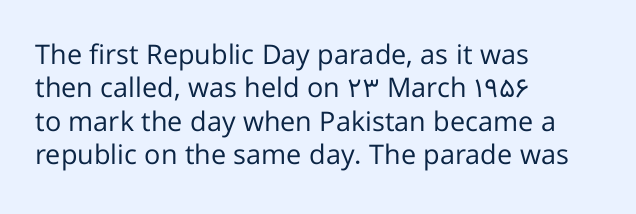
The image shows 27 px text type, upright; set left-aligned, line spacing 1.24x, normal letter spacing, not underlined.
